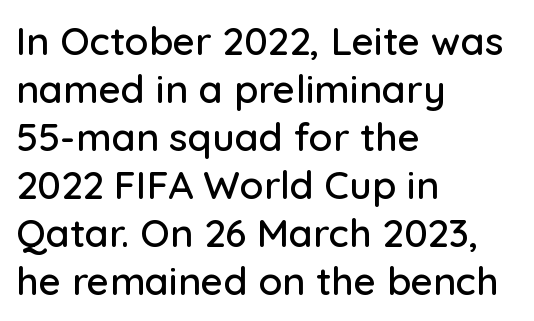
This rendering leaves character spacing at its baseline value. The passage shown is typed in a proportional face where columns would drift. The rendering shows plain stroke endings on the letterforms — a sans-serif design. The letters stand upright; this is a roman face. Horizontally, the lines are justified to the leading edge only.
